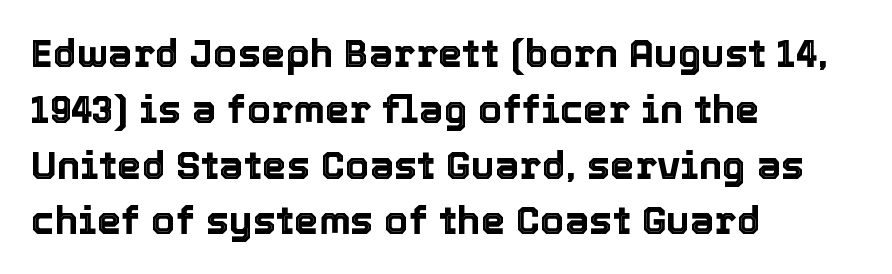
{"italic": "no", "width": "normal", "x_height": "medium", "monospaced": "no", "underline": "no", "align": "left", "line_spacing": "normal", "line_spacing_ratio": 1.43, "letter_spacing": "normal", "letter_spacing_em": 0.0, "glyph_px": 39}
